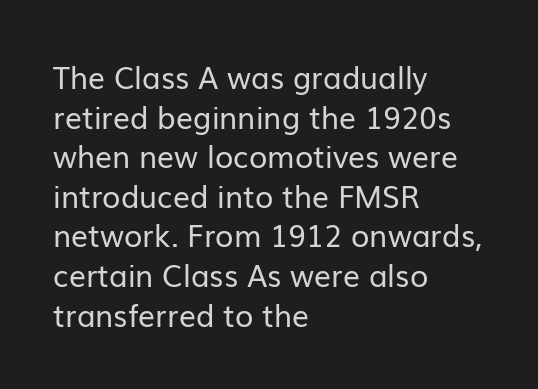
The image shows 30 px regular-weight sans-serif type, upright; set left-aligned, normal line spacing (1.32x), normal letter spacing, not underlined; low stroke contrast and a medium x-height.
